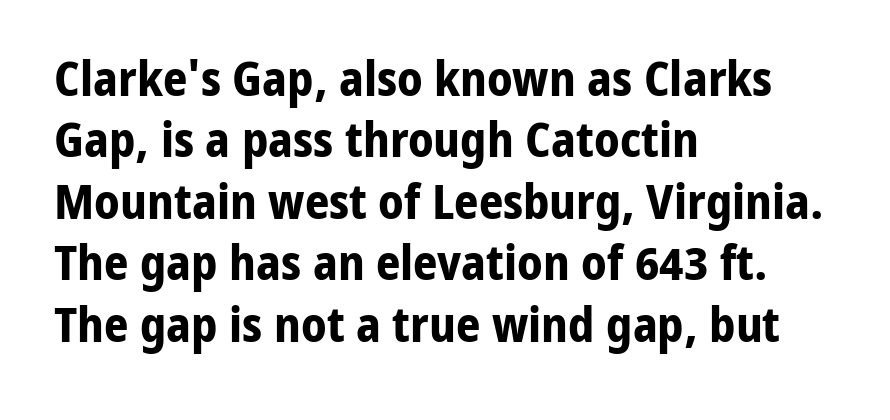
Q: Is the text bold? A: Yes.
Q: Is the text italic (slanted)? A: No, it is upright.
Q: Is the typeface a serif or a sans-serif typeface? A: Sans-serif.
Q: Is the text underlined? A: No.
Q: How is the paragraph aligned? A: Left-aligned.
Q: Is the spacing between letters normal or unusually wide? A: Normal.
Q: Is the spacing between lines tight, normal or loose? A: Normal.
Q: Width (condensed, normal, or wide)? A: Normal.
Q: Stroke contrast? A: Low.
Q: x-height? A: Medium.
Q: Monospaced? A: No.
